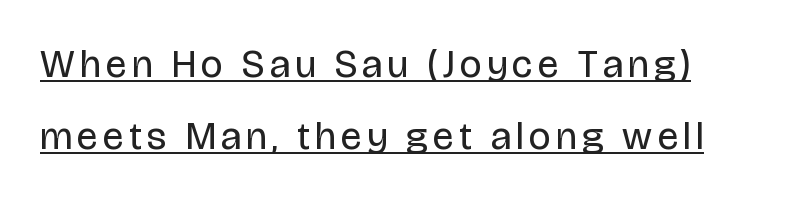
Type style note: lacks serifs. Stem width sits at or under what a default text font uses. Students, observe the line beneath the letters — that is underlining. Proportional: the letters do not fall into vertical columns.
